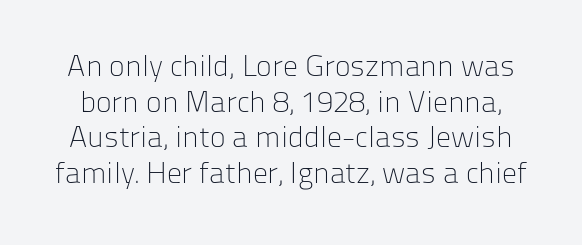
The image shows 30 px light sans-serif type, upright; set line spacing 1.19x, normal letter spacing, not underlined; low stroke contrast and a medium x-height.
